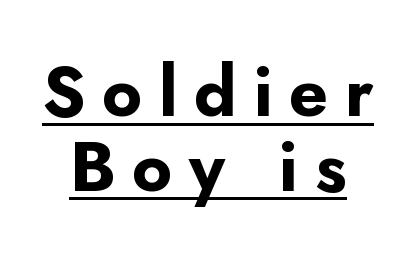
{"serif": "no", "italic": "no", "bold": "yes", "weight": "bold", "width": "normal", "stroke_contrast": "low", "x_height": "small", "monospaced": "no", "underline": "yes", "align": "center", "line_spacing": "tight", "line_spacing_ratio": 1.08, "letter_spacing": "wide", "letter_spacing_em": 0.24, "glyph_px": 69}
